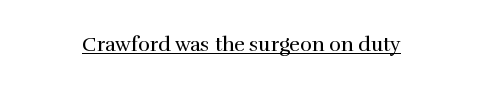
The image shows 20 px text type, upright; set normal letter spacing, underlined.
